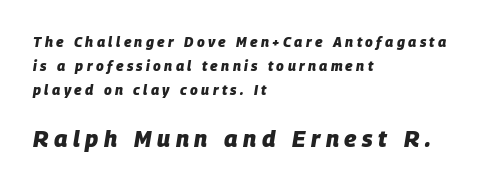
{"italic": "yes", "lean": "right", "slant_degrees": 9, "bold": "yes", "underline": "no", "align": "left", "line_spacing_ratio": 1.73, "letter_spacing": "wide", "letter_spacing_em": 0.24, "larger_block": "second", "size_ratio": 1.64, "glyph_px": 23}
